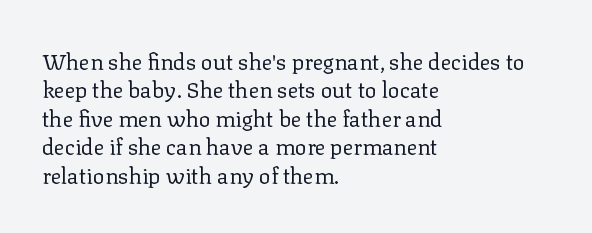
{"italic": "no", "bold": "no", "underline": "no", "align": "left", "line_spacing": "normal", "line_spacing_ratio": 1.29, "letter_spacing": "normal", "letter_spacing_em": 0.0, "glyph_px": 22}
